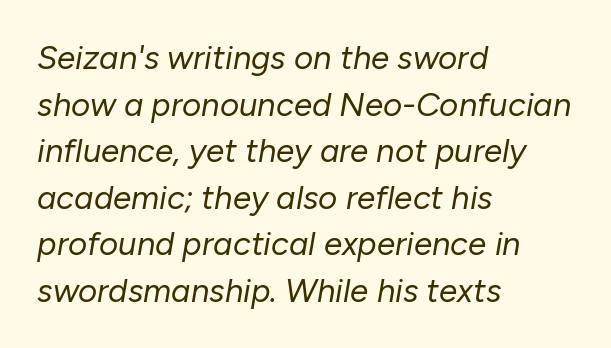
The image shows 33 px regular-weight type, italic (leaning right); set left-aligned, normal line spacing (1.41x), normal letter spacing, not underlined; low stroke contrast and a medium x-height.
